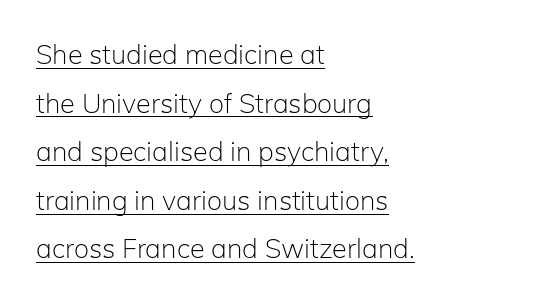
Q: Is the text bold? A: No.
Q: Is the text italic (slanted)? A: No, it is upright.
Q: Is the text underlined? A: Yes.
Q: How is the paragraph aligned? A: Left-aligned.
Q: Is the spacing between letters normal or unusually wide? A: Normal.
